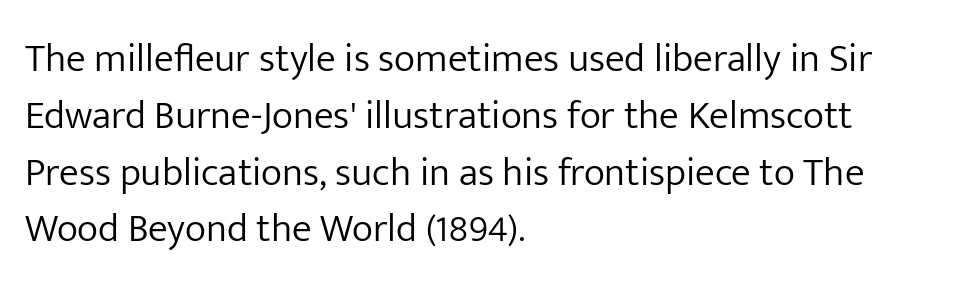
{"serif": "no", "italic": "no", "bold": "no", "weight": "light", "width": "normal", "stroke_contrast": "low", "x_height": "medium", "monospaced": "no", "underline": "no", "align": "left", "line_spacing": "normal", "line_spacing_ratio": 1.42, "letter_spacing": "normal", "letter_spacing_em": 0.0, "glyph_px": 40}
